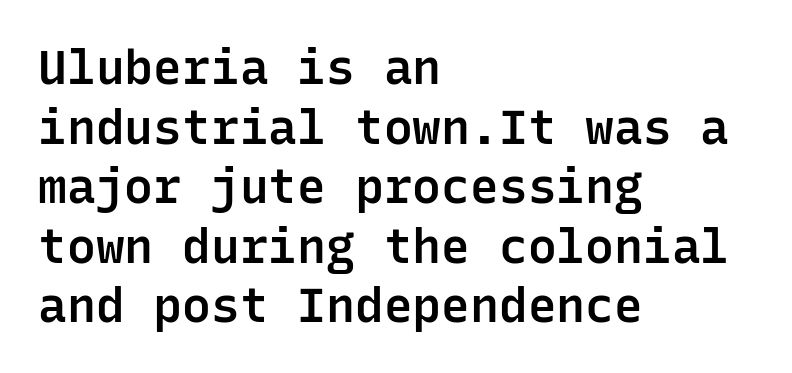
The passage shown has conventional tracking throughout. Regarding serifs, this sample does without them. Casual observation: everything's shoved over to the left. Semibold letterforms, between regular and bold.
